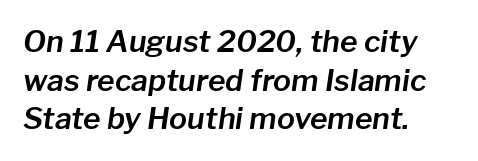
{"italic": "yes", "lean": "right", "slant_degrees": 8, "width": "normal", "stroke_contrast": "low", "x_height": "medium", "monospaced": "no", "underline": "no", "align": "left", "line_spacing": "normal", "line_spacing_ratio": 1.29, "letter_spacing": "normal", "letter_spacing_em": 0.0, "glyph_px": 30}
